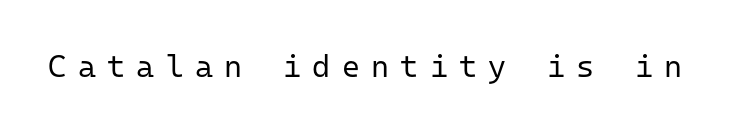
{"serif": "no", "italic": "no", "bold": "no", "weight": "regular", "width": "normal", "stroke_contrast": "low", "x_height": "medium", "monospaced": "yes", "underline": "no", "letter_spacing": "wide", "letter_spacing_em": 0.36, "glyph_px": 31}
